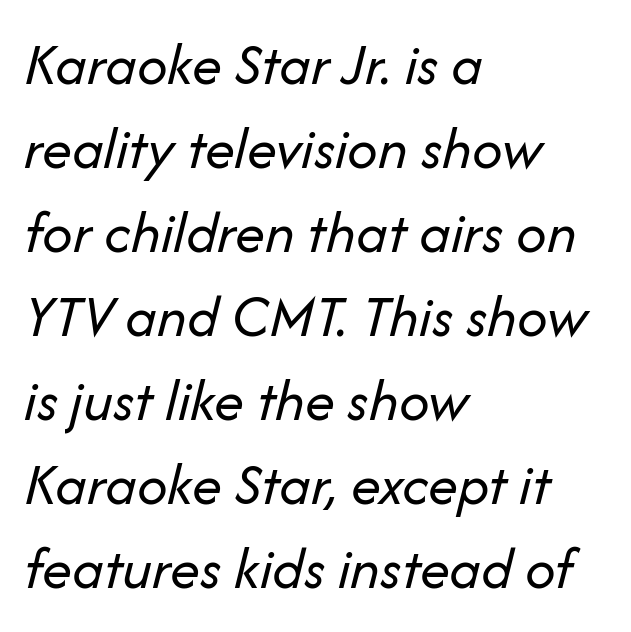
Q: Is the text bold? A: No.
Q: Is the text italic (slanted)? A: Yes, it leans right by about 14 degrees.
Q: Is the text underlined? A: No.
Q: How is the paragraph aligned? A: Left-aligned.
Q: Is the spacing between letters normal or unusually wide? A: Normal.
Q: Is the spacing between lines tight, normal or loose? A: Normal.
Q: Width (condensed, normal, or wide)? A: Normal.
Q: Stroke contrast? A: Low.
Q: x-height? A: Medium.
Q: Monospaced? A: No.
